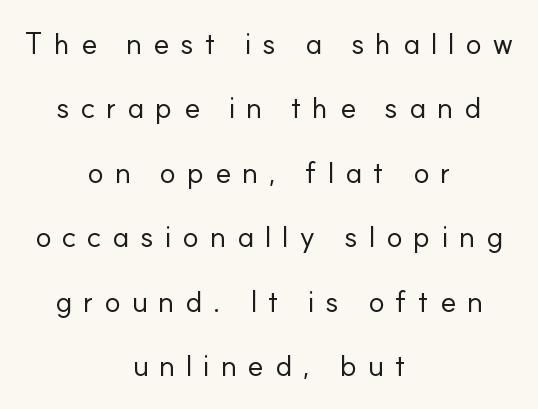
{"serif": "no", "italic": "no", "bold": "no", "weight": "regular", "width": "normal", "stroke_contrast": "low", "x_height": "small", "monospaced": "no", "underline": "no", "align": "center", "line_spacing": "loose", "line_spacing_ratio": 2.15, "letter_spacing": "wide", "letter_spacing_em": 0.36, "glyph_px": 30}
